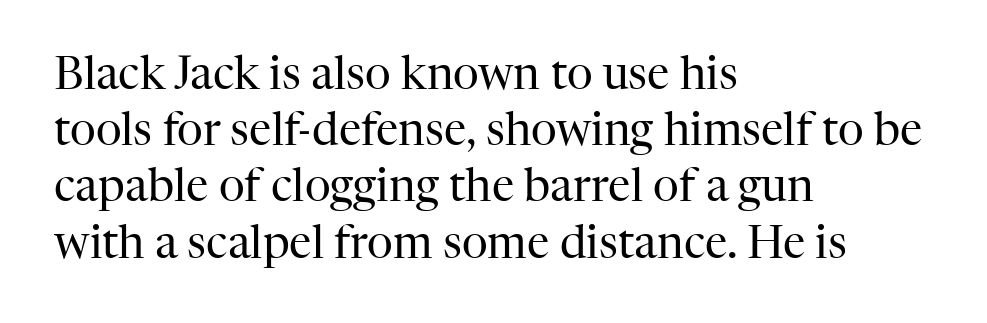
{"serif": "yes", "italic": "no", "bold": "no", "weight": "regular", "width": "normal", "stroke_contrast": "high", "x_height": "medium", "monospaced": "no", "underline": "no", "align": "left", "line_spacing": "normal", "line_spacing_ratio": 1.25, "letter_spacing": "normal", "letter_spacing_em": 0.0, "glyph_px": 45}
